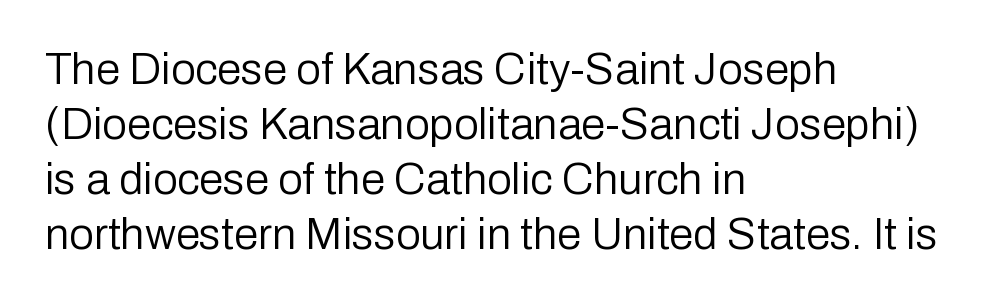
The image shows 44 px regular-weight sans-serif type, upright; set left-aligned, normal line spacing (1.25x), normal letter spacing, not underlined; low stroke contrast and a medium x-height.
